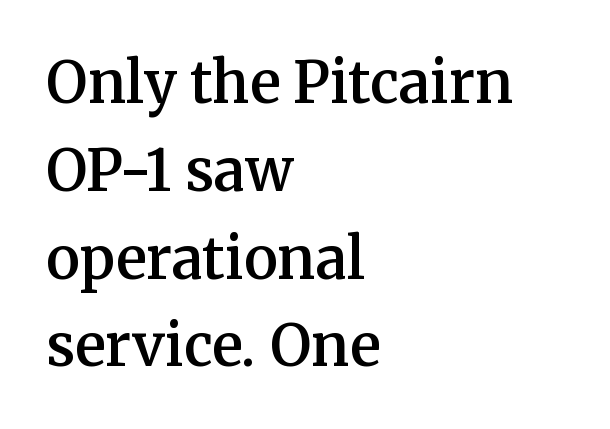
{"serif": "yes", "italic": "no", "bold": "semi", "weight": "semibold", "width": "normal", "stroke_contrast": "medium", "x_height": "medium", "monospaced": "no", "underline": "no", "align": "left", "line_spacing": "normal", "line_spacing_ratio": 1.54, "letter_spacing": "normal", "letter_spacing_em": 0.0, "glyph_px": 57}
